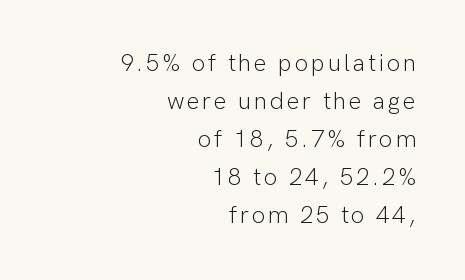
Q: Is the text bold? A: No.
Q: Is the text italic (slanted)? A: No, it is upright.
Q: Is the text underlined? A: No.
Q: How is the paragraph aligned? A: Right-aligned.
Q: Is the spacing between lines tight, normal or loose? A: Normal.
